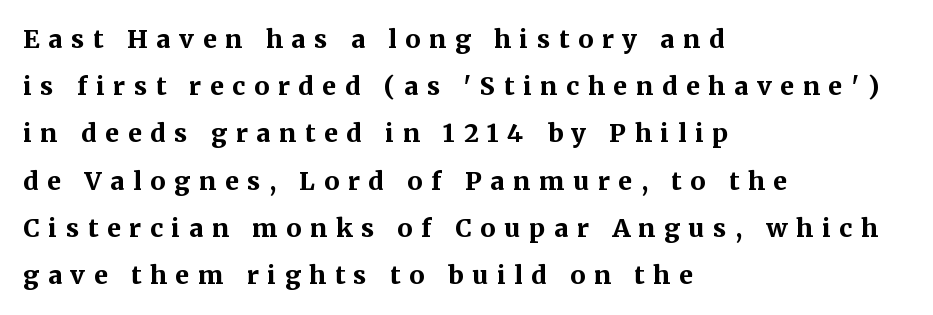
Q: Is the text bold? A: Yes.
Q: Is the text italic (slanted)? A: No, it is upright.
Q: Is the text underlined? A: No.
Q: How is the paragraph aligned? A: Left-aligned.
Q: Is the spacing between letters normal or unusually wide? A: Unusually wide.
